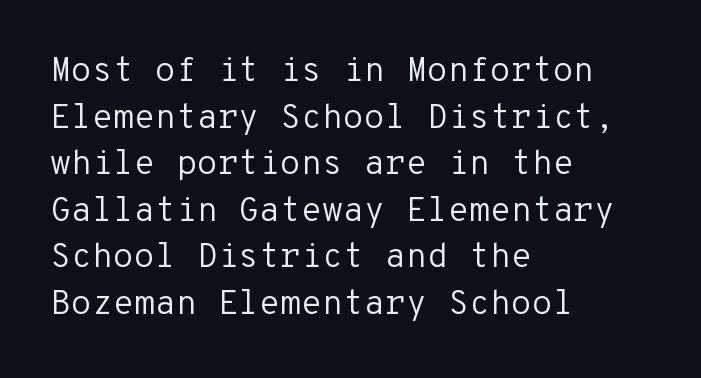
Every character sits straight up, as roman type does. The string is rendered with underlining switched off. Honestly, the letter spacing is just normal — you wouldn't notice it. Here the designer chose a console-style face with uniform glyph widths.
